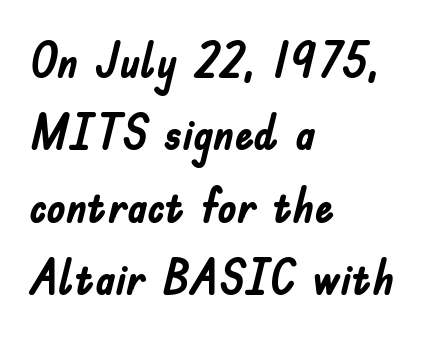
The image shows 48 px semibold, condensed sans-serif type; set left-aligned, normal line spacing (1.51x), normal letter spacing, not underlined; low stroke contrast and a small x-height.
